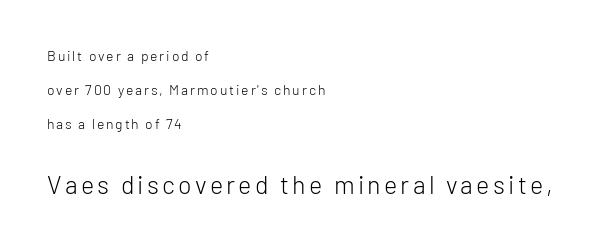
In terms of leading, this rendering errs on the spacious side. Each line starts at the same left margin while the right side varies. The letters in the lower block stand taller than those in the block above. The area under the type is left untouched. No letter is thick-stroked: the sample isn't bold.
